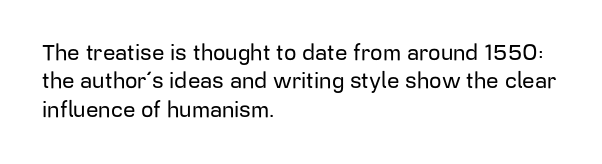
The image shows 22 px text type, upright; set left-aligned, normal line spacing (1.29x), normal letter spacing, not underlined.
